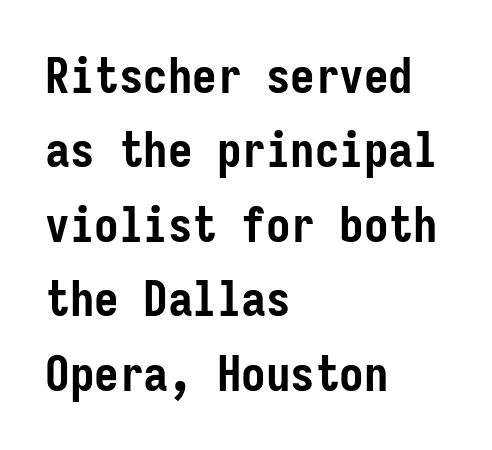
The image shows 49 px semibold, condensed sans-serif type, upright, monospaced; set left-aligned, normal line spacing (1.52x), normal letter spacing, not underlined; low stroke contrast and a medium x-height.
